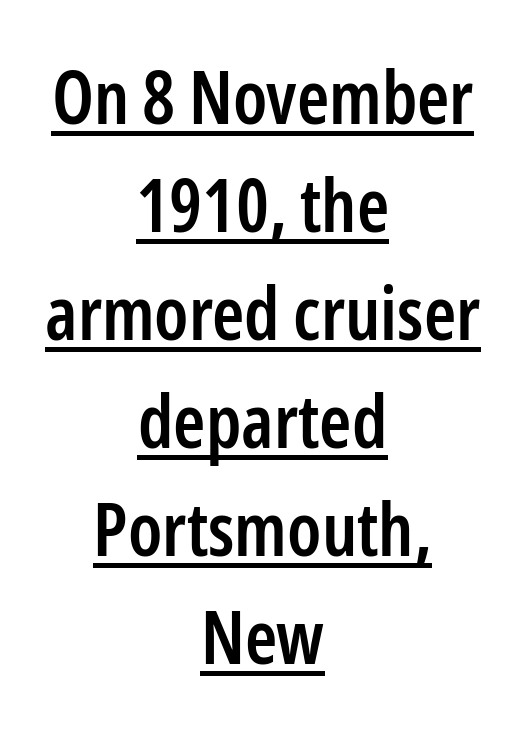
{"serif": "no", "italic": "no", "bold": "semi", "weight": "semibold", "width": "condensed", "stroke_contrast": "low", "x_height": "medium", "monospaced": "no", "underline": "yes", "align": "center", "line_spacing": "normal", "line_spacing_ratio": 1.48, "letter_spacing": "normal", "letter_spacing_em": 0.0, "glyph_px": 73}
